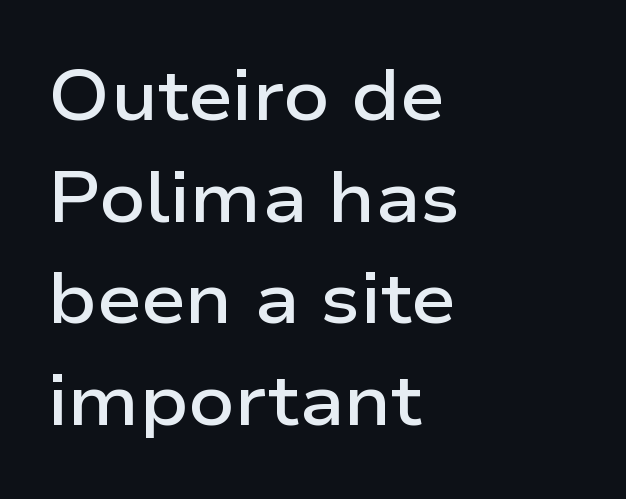
The image shows 71 px semibold, wide sans-serif type, upright; set left-aligned, normal line spacing (1.43x), normal letter spacing, not underlined; low stroke contrast and a medium x-height.
